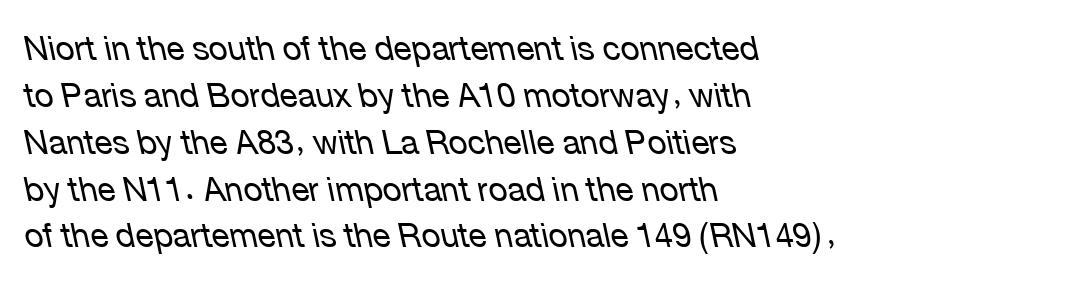
Q: Is the text bold? A: No.
Q: Is the text italic (slanted)? A: Yes, it leans left by about 12 degrees.
Q: Is the text underlined? A: No.
Q: How is the paragraph aligned? A: Left-aligned.
Q: Is the spacing between letters normal or unusually wide? A: Normal.
Q: Is the spacing between lines tight, normal or loose? A: Normal.
Q: Width (condensed, normal, or wide)? A: Normal.
Q: Stroke contrast? A: Low.
Q: x-height? A: Medium.
Q: Monospaced? A: No.
